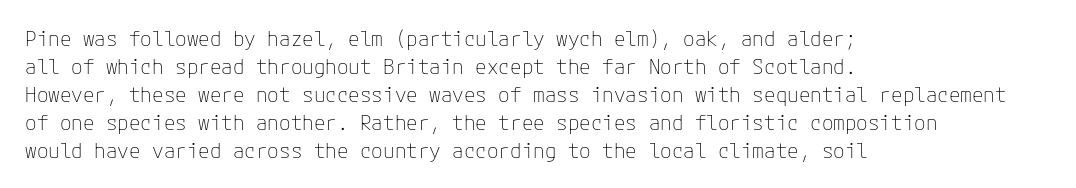
The image shows 21 px text type, upright; set left-aligned, normal line spacing (1.33x), normal letter spacing, not underlined.
